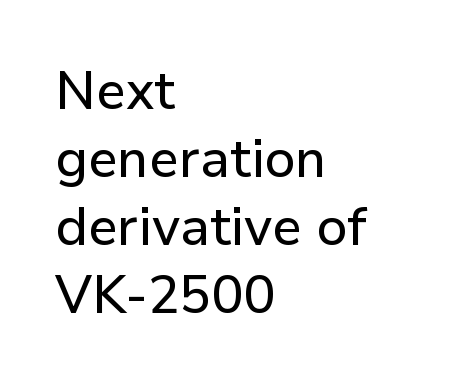
Short note: letters normally spaced. Is this a fixed-width face? No — the glyphs have proportional, varying widths. Every row of glyphs begins at an identical x-position on the left. The strip under each line holds only bare page. The block of text has a typical density, with ordinary space between rows.
